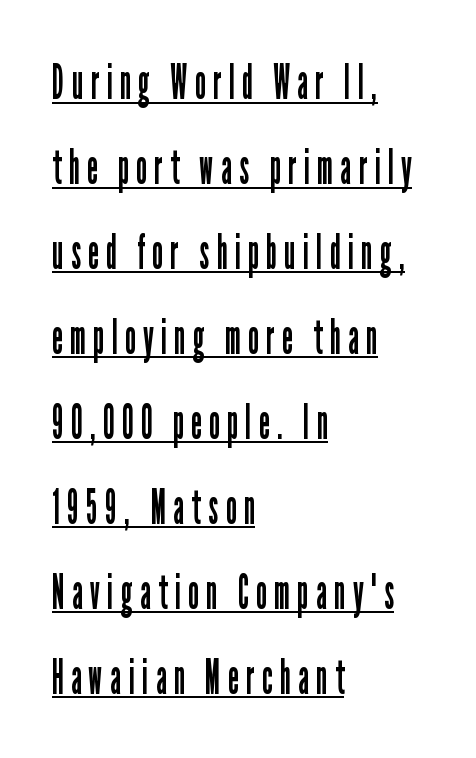
The image shows 48 px regular-weight, condensed sans-serif type, upright; set left-aligned, line spacing 1.77x, underlined; low stroke contrast and a medium x-height.
